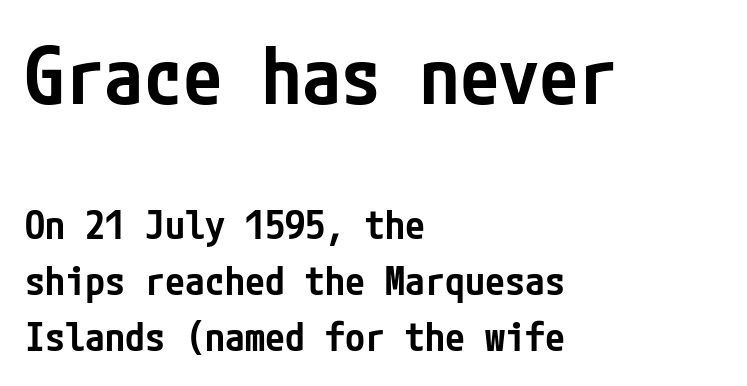
The image shows 79 px semibold, condensed sans-serif type, upright; set left-aligned, normal line spacing (1.4x), normal letter spacing, not underlined; the first (top) block is 1.98x larger; low stroke contrast and a medium x-height.
